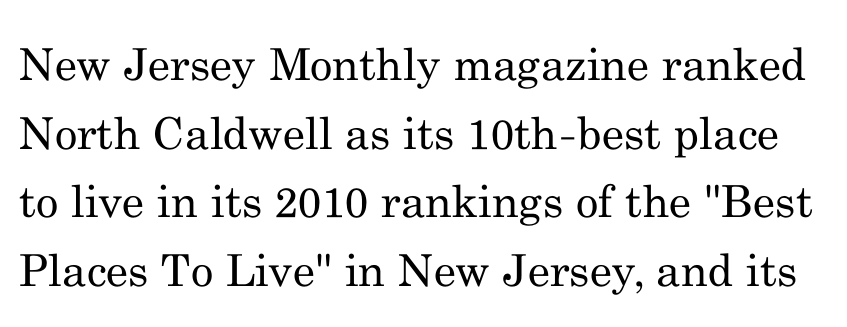
Q: Is the text bold? A: No.
Q: Is the text italic (slanted)? A: No, it is upright.
Q: Is the typeface a serif or a sans-serif typeface? A: Serif.
Q: Is the text underlined? A: No.
Q: Is the spacing between letters normal or unusually wide? A: Normal.
Q: Is the spacing between lines tight, normal or loose? A: Normal.
Q: Width (condensed, normal, or wide)? A: Normal.
Q: Stroke contrast? A: Medium.
Q: x-height? A: Small.
Q: Monospaced? A: No.
